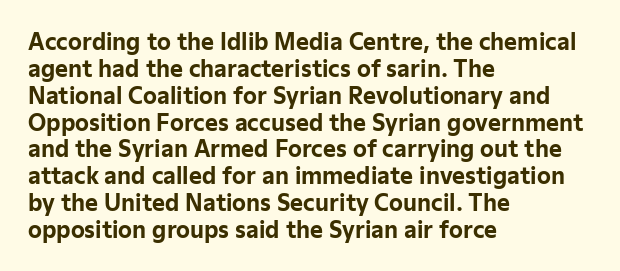
Q: Is the text bold? A: Yes.
Q: Is the text italic (slanted)? A: No, it is upright.
Q: Is the text underlined? A: No.
Q: How is the paragraph aligned? A: Left-aligned.
Q: Is the spacing between letters normal or unusually wide? A: Normal.
